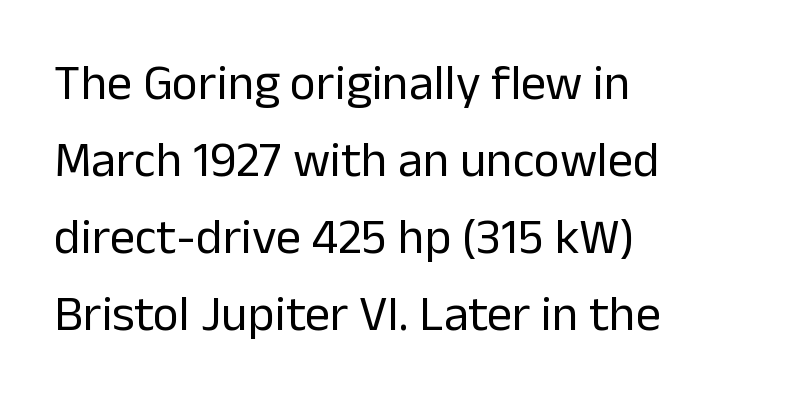
{"serif": "no", "italic": "no", "bold": "no", "weight": "regular", "width": "normal", "stroke_contrast": "low", "x_height": "medium", "monospaced": "no", "underline": "no", "align": "left", "line_spacing": "normal", "line_spacing_ratio": 1.54, "letter_spacing": "normal", "letter_spacing_em": 0.0, "glyph_px": 50}
